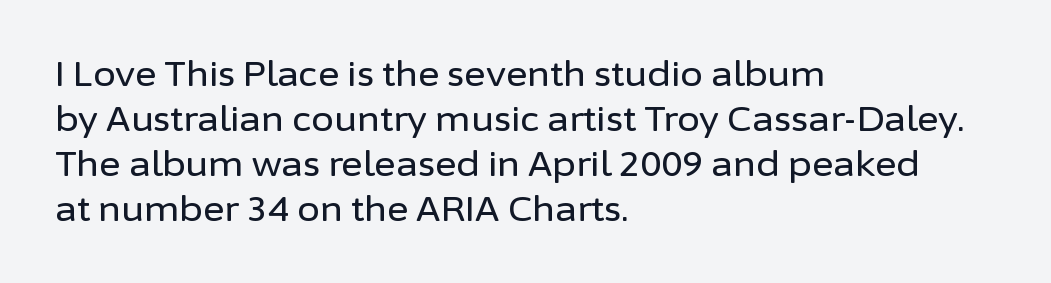
{"serif": "no", "italic": "no", "width": "normal", "stroke_contrast": "low", "x_height": "medium", "monospaced": "no", "underline": "no", "align": "left", "line_spacing": "normal", "line_spacing_ratio": 1.36, "letter_spacing": "normal", "letter_spacing_em": 0.0, "glyph_px": 33}
